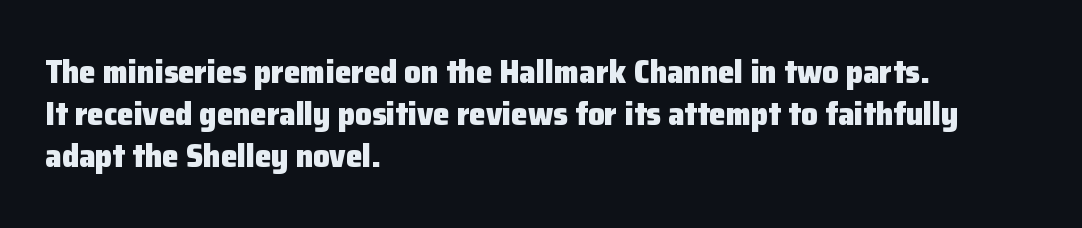
The image shows 33 px heavy sans-serif type, upright; set left-aligned, normal line spacing (1.28x), normal letter spacing, not underlined; low stroke contrast and a medium x-height.
